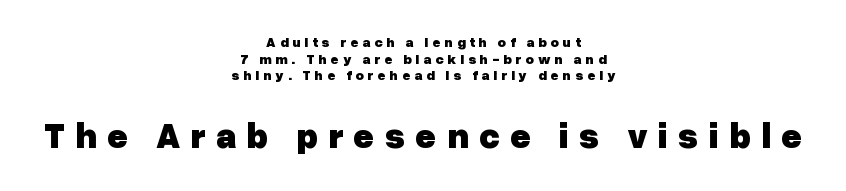
Q: Is the text bold? A: Yes.
Q: Is the text italic (slanted)? A: No, it is upright.
Q: Is the typeface a serif or a sans-serif typeface? A: Sans-serif.
Q: Is the text underlined? A: No.
Q: How is the paragraph aligned? A: Centered.
Q: Is the spacing between letters normal or unusually wide? A: Unusually wide.
Q: Which block of text is set in a larger size, the first (top) or the second (bottom)? A: The second (bottom) one.
Q: Width (condensed, normal, or wide)? A: Normal.
Q: Stroke contrast? A: Low.
Q: x-height? A: Medium.
Q: Monospaced? A: No.
